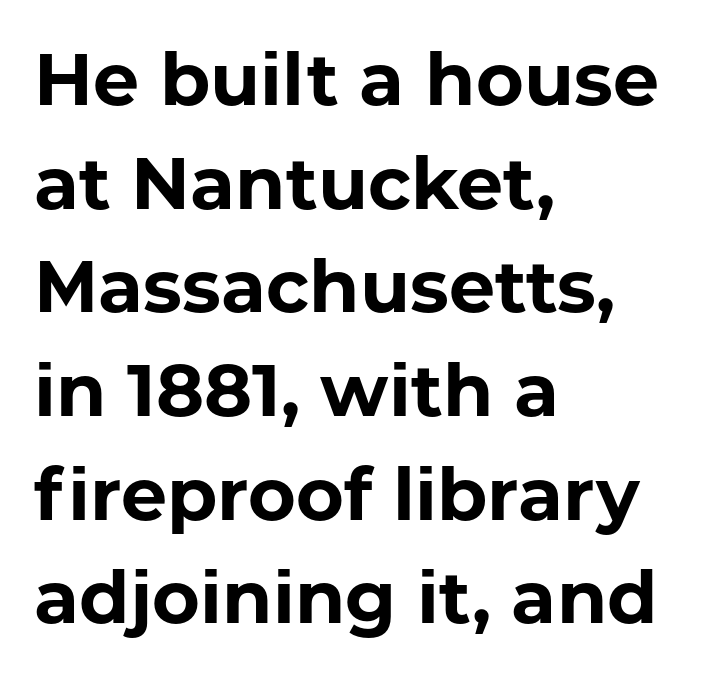
Q: Is the text bold? A: Yes.
Q: Is the text italic (slanted)? A: No, it is upright.
Q: Is the typeface a serif or a sans-serif typeface? A: Sans-serif.
Q: Is the text underlined? A: No.
Q: How is the paragraph aligned? A: Left-aligned.
Q: Is the spacing between letters normal or unusually wide? A: Normal.
Q: Is the spacing between lines tight, normal or loose? A: Normal.
Q: Width (condensed, normal, or wide)? A: Normal.
Q: Stroke contrast? A: Low.
Q: x-height? A: Medium.
Q: Monospaced? A: No.
